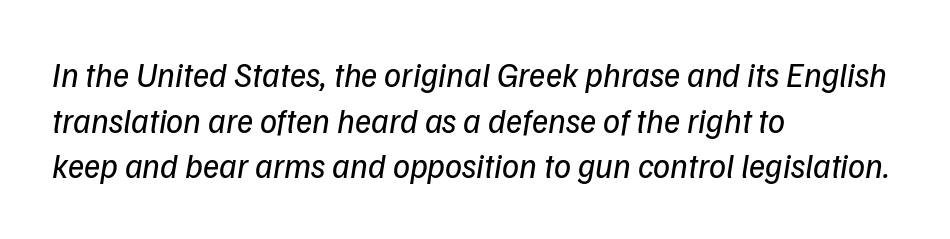
{"serif": "no", "bold": "no", "weight": "regular", "width": "normal", "stroke_contrast": "low", "x_height": "medium", "monospaced": "no", "underline": "no", "align": "left", "line_spacing": "normal", "line_spacing_ratio": 1.34, "letter_spacing": "normal", "letter_spacing_em": 0.0, "glyph_px": 34}
